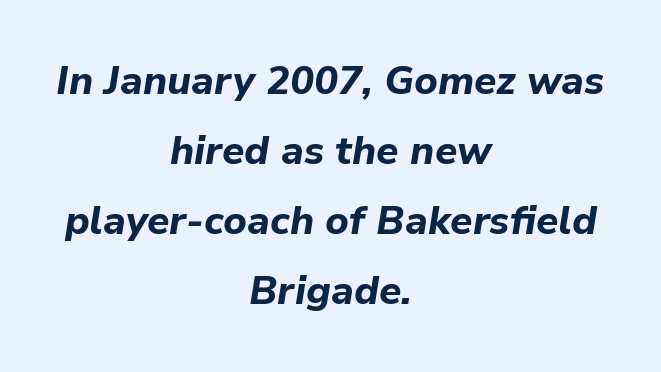
The image shows 40 px bold type, italic (leaning right); set centered, line spacing 1.75x, normal letter spacing, not underlined; low stroke contrast and a medium x-height.
